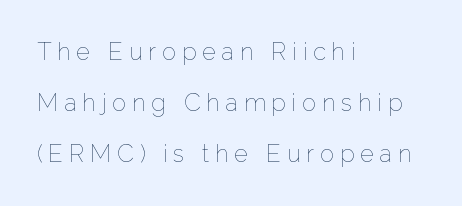
Rule under the text: the space is simply empty. Quick note: not italic, upright. Typeset ragged right — the left edge is the straight one. Weight: not bold — regular or lighter. Is the letter spacing exaggerated? Yes — the characters are pushed far apart. The designer dialed line spacing up above the default.
